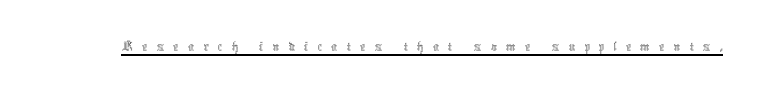
The lettering holds an erect, upright posture throughout. Underlined type. Looks like regular typesetting: each glyph gets only the width it needs. Weight: in the light-to-regular range.
